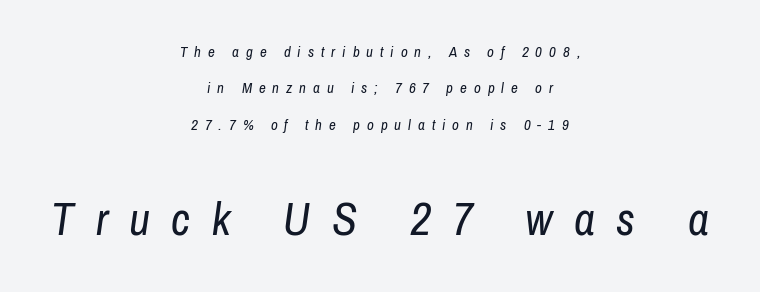
{"italic": "yes", "lean": "right", "slant_degrees": 8, "bold": "no", "weight": "regular", "width": "condensed", "stroke_contrast": "low", "x_height": "medium", "monospaced": "no", "underline": "no", "align": "center", "line_spacing": "loose", "line_spacing_ratio": 2.43, "letter_spacing": "wide", "letter_spacing_em": 0.46, "larger_block": "second", "size_ratio": 3.07, "glyph_px": 46}
